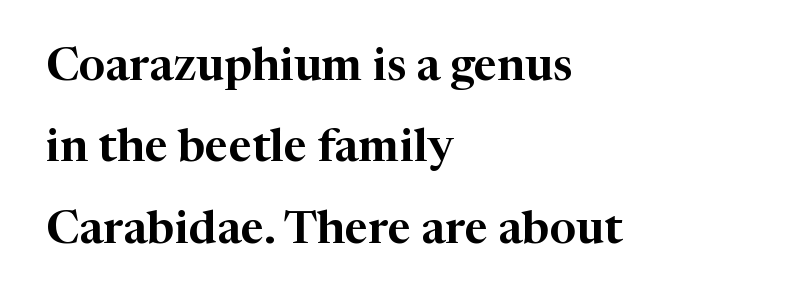
Each letter keeps its own natural width here, so spacing adapts to shape. You can tell from the footed stems that serif type was used. Bare-footed words on every line. Is the letter spacing exaggerated? No — it looks like the ordinary default. Upright lettering throughout. This rendering uses left alignment, leaving the right contour irregular.
